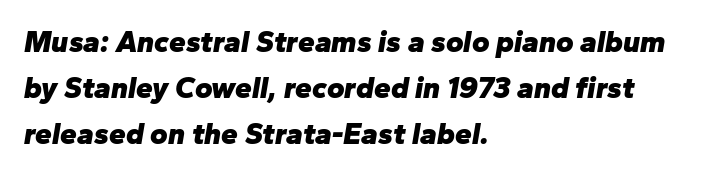
Q: Is the text bold? A: Yes.
Q: Is the text italic (slanted)? A: Yes, it leans right by about 10 degrees.
Q: Is the text underlined? A: No.
Q: How is the paragraph aligned? A: Left-aligned.
Q: Is the spacing between letters normal or unusually wide? A: Normal.
Q: Is the spacing between lines tight, normal or loose? A: Normal.
Q: Width (condensed, normal, or wide)? A: Normal.
Q: Stroke contrast? A: Low.
Q: x-height? A: Medium.
Q: Monospaced? A: No.
